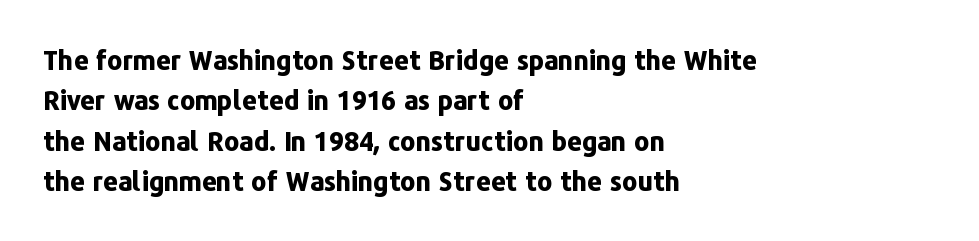
{"italic": "no", "bold": "yes", "underline": "no", "align": "left", "line_spacing": "normal", "line_spacing_ratio": 1.55, "letter_spacing": "normal", "letter_spacing_em": 0.0, "glyph_px": 26}
